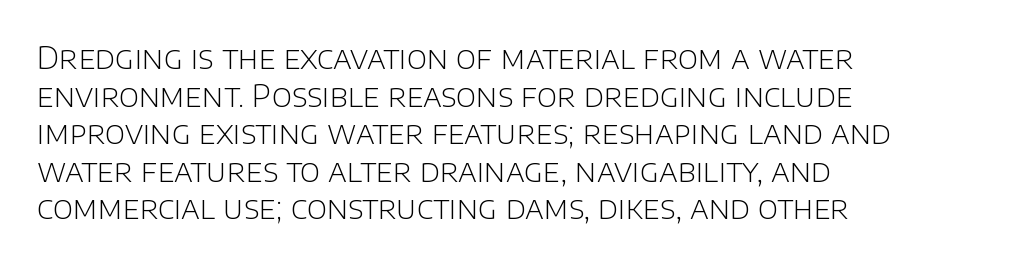
{"serif": "no", "italic": "no", "bold": "no", "weight": "light", "width": "normal", "stroke_contrast": "low", "x_height": "large", "monospaced": "no", "underline": "no", "align": "left", "line_spacing_ratio": 1.21, "letter_spacing": "normal", "letter_spacing_em": 0.0, "glyph_px": 31}
